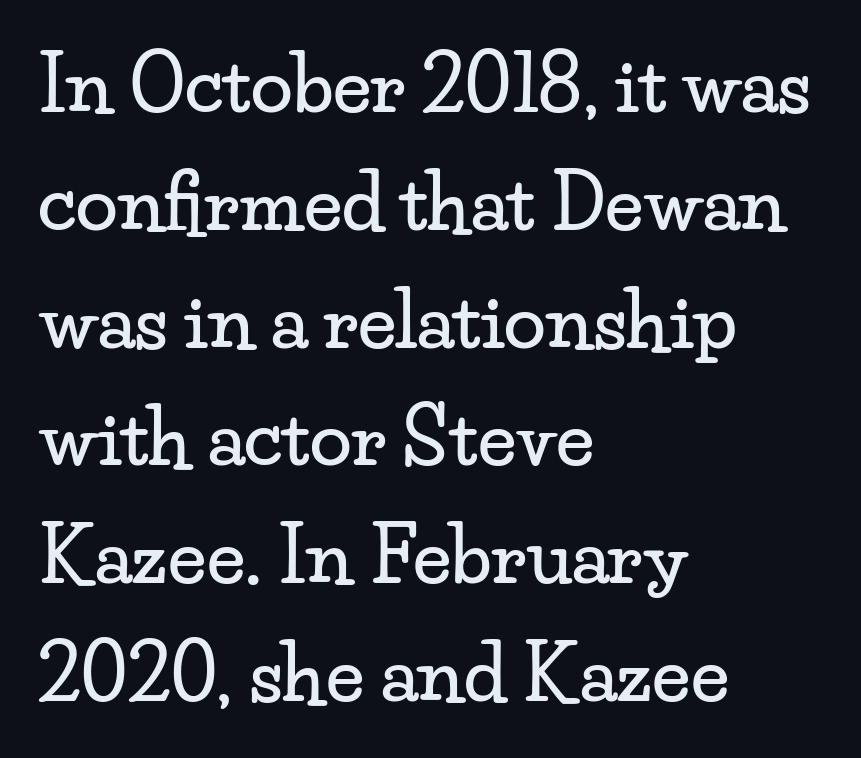
Italic: no, the glyphs are upright roman. Regarding serifs, this sample has them. Is this a fixed-width face? No — the glyphs have proportional, varying widths. Any mark beneath the type? The region is blank.
